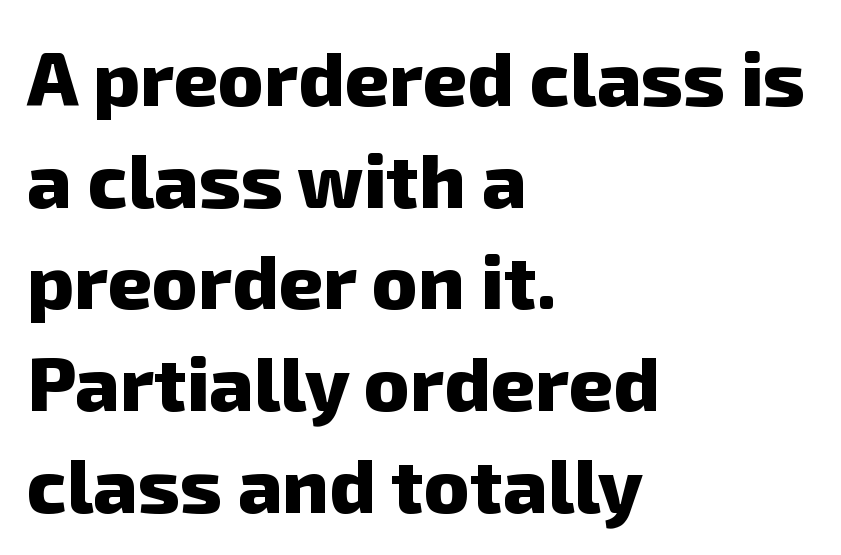
{"serif": "no", "bold": "yes", "weight": "heavy", "width": "normal", "stroke_contrast": "low", "x_height": "medium", "monospaced": "no", "underline": "no", "align": "left", "line_spacing": "normal", "line_spacing_ratio": 1.32, "letter_spacing": "normal", "letter_spacing_em": 0.0, "glyph_px": 77}
